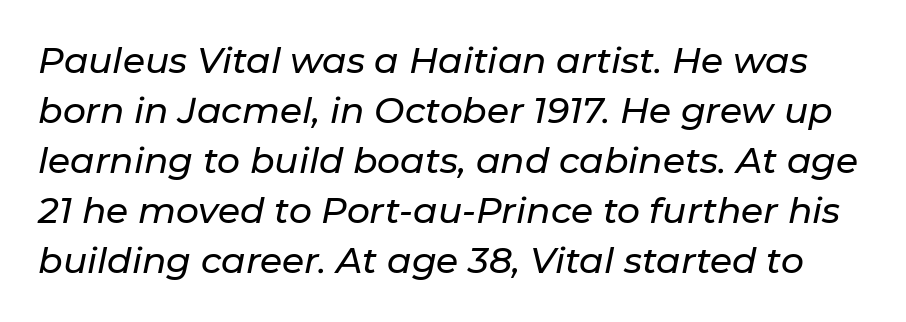
Standard letterfit; no display-style spreading of the glyphs. Style check: oblique. Is this a fixed-width face? No — the glyphs have proportional, varying widths. Words float on clear page, feet unadorned. Horizontal bands of white between lines are of average thickness.
